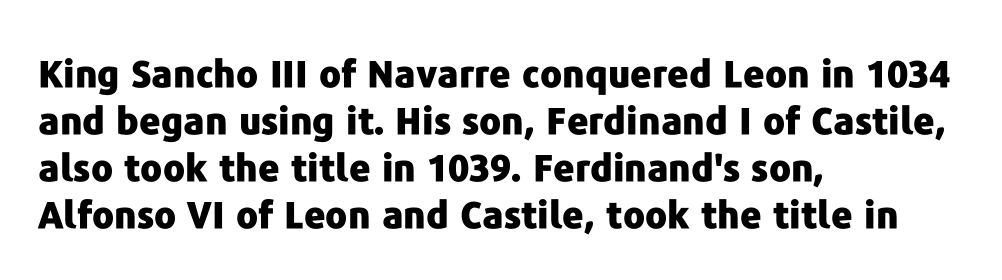
The image shows 37 px heavy sans-serif type, upright; set left-aligned, normal line spacing (1.27x), normal letter spacing, not underlined; low stroke contrast and a medium x-height.
